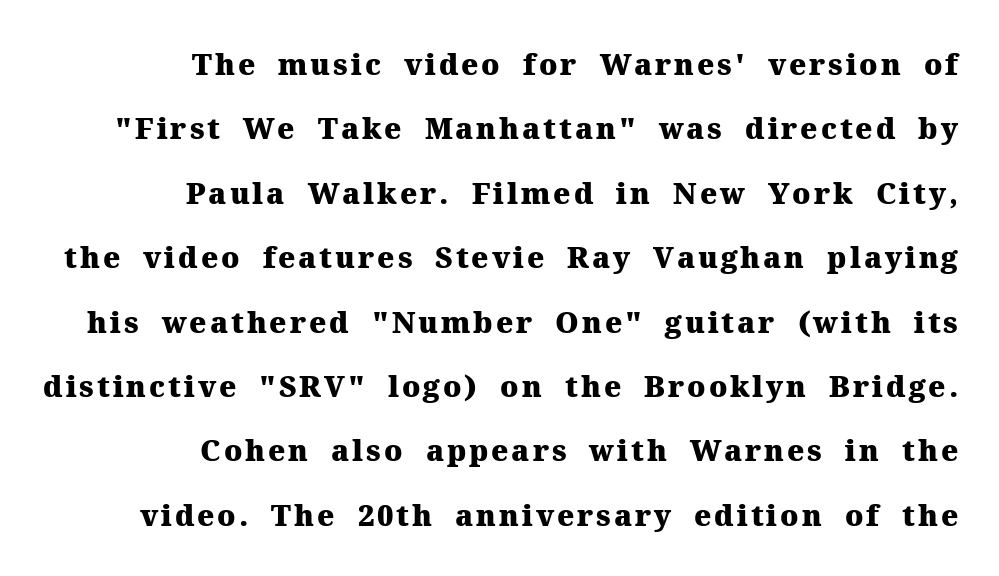
{"serif": "yes", "italic": "no", "bold": "yes", "weight": "heavy", "width": "normal", "stroke_contrast": "medium", "x_height": "medium", "monospaced": "no", "underline": "no", "align": "right", "line_spacing": "loose", "line_spacing_ratio": 2.22, "glyph_px": 29}
